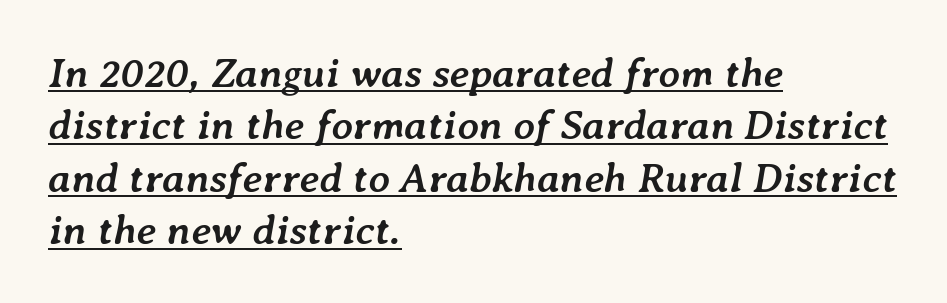
The image shows 42 px semibold type, italic (leaning right); set left-aligned, normal line spacing (1.25x), normal letter spacing, underlined; low stroke contrast and a medium x-height.
